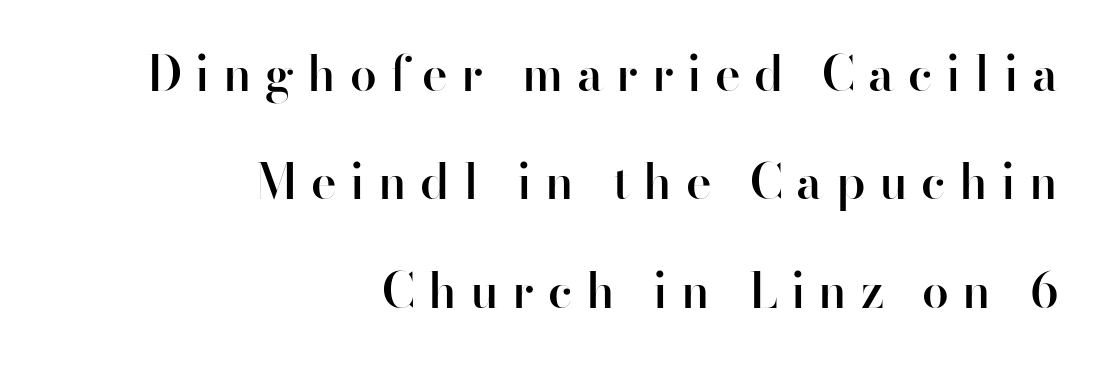
Q: Is the text bold? A: Semi-bold.
Q: Is the text italic (slanted)? A: No, it is upright.
Q: Is the typeface a serif or a sans-serif typeface? A: Sans-serif.
Q: Is the text underlined? A: No.
Q: How is the paragraph aligned? A: Right-aligned.
Q: Is the spacing between letters normal or unusually wide? A: Unusually wide.
Q: Is the spacing between lines tight, normal or loose? A: Loose.
Q: Width (condensed, normal, or wide)? A: Normal.
Q: Stroke contrast? A: High.
Q: x-height? A: Small.
Q: Monospaced? A: No.
